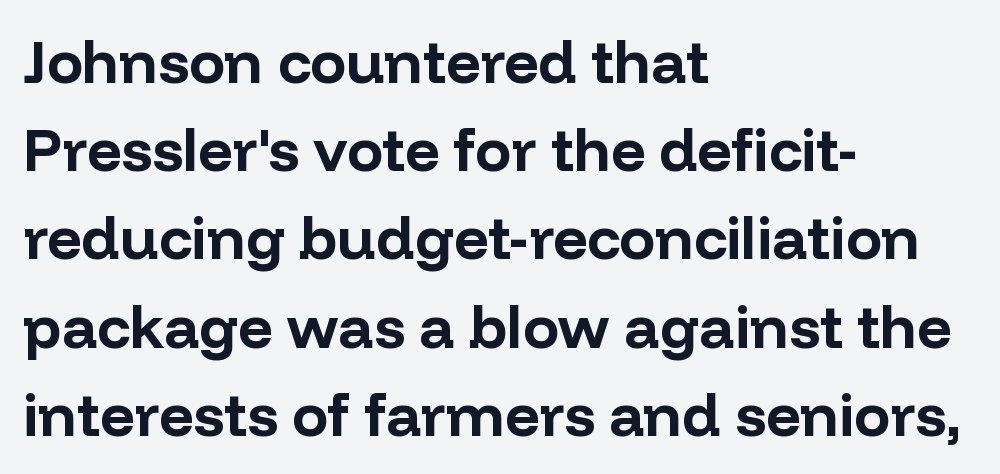
The image shows 60 px bold sans-serif type, upright; set left-aligned, normal line spacing (1.47x), normal letter spacing, not underlined; low stroke contrast and a medium x-height.
